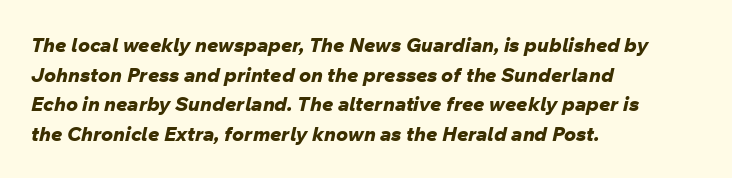
The rows are spaced the way most documents space them. The words here are not underlined. There's an unmistakable incline to the writing here. Words appear dense and cohesive because spacing is normal.
